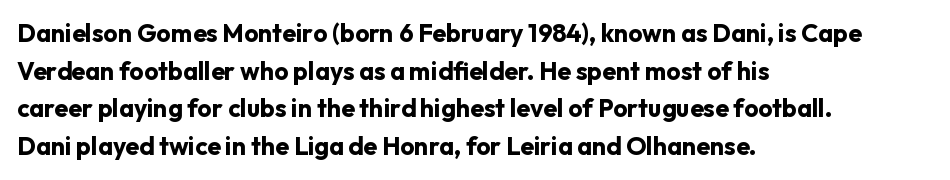
The image shows 25 px bold type, upright; set left-aligned, normal line spacing (1.51x), normal letter spacing, not underlined.
